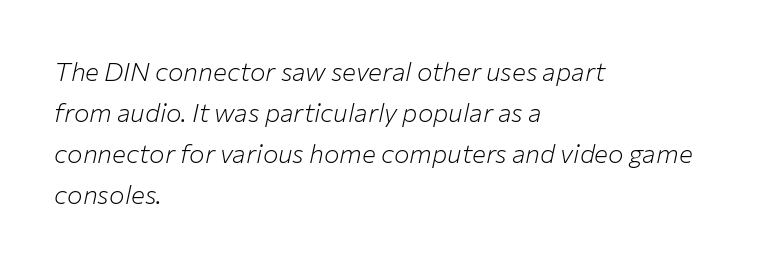
In terms of leading, this rendering sits right in the middle. The glyphs look as if they've been sheared to an angle. Typeset ragged right — the left edge is the straight one. The cut favours lightness, reaching ordinary text weight at its darkest. Quick note: underline off.
